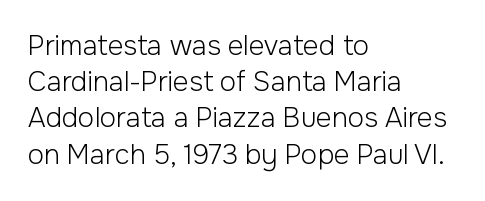
Q: Is the text bold? A: No.
Q: Is the text italic (slanted)? A: No, it is upright.
Q: Is the text underlined? A: No.
Q: How is the paragraph aligned? A: Left-aligned.
Q: Is the spacing between letters normal or unusually wide? A: Normal.
Q: Is the spacing between lines tight, normal or loose? A: Normal.
